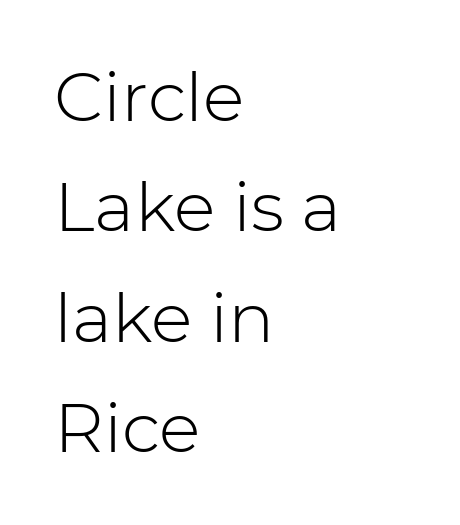
Q: Is the text bold? A: No.
Q: Is the text italic (slanted)? A: No, it is upright.
Q: Is the typeface a serif or a sans-serif typeface? A: Sans-serif.
Q: Is the text underlined? A: No.
Q: How is the paragraph aligned? A: Left-aligned.
Q: Is the spacing between letters normal or unusually wide? A: Normal.
Q: Is the spacing between lines tight, normal or loose? A: Normal.
Q: Width (condensed, normal, or wide)? A: Normal.
Q: Stroke contrast? A: Low.
Q: x-height? A: Medium.
Q: Monospaced? A: No.
